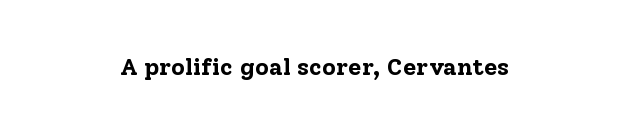
The image shows 24 px bold type, upright; set centered, normal letter spacing, not underlined.
